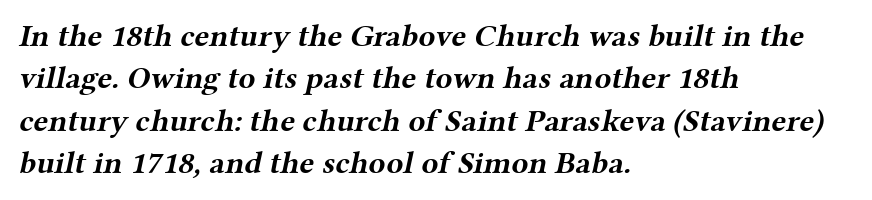
{"serif": "yes", "bold": "yes", "weight": "bold", "width": "wide", "stroke_contrast": "medium", "x_height": "medium", "monospaced": "no", "underline": "no", "align": "left", "line_spacing": "normal", "line_spacing_ratio": 1.37, "letter_spacing": "normal", "letter_spacing_em": 0.0, "glyph_px": 31}
